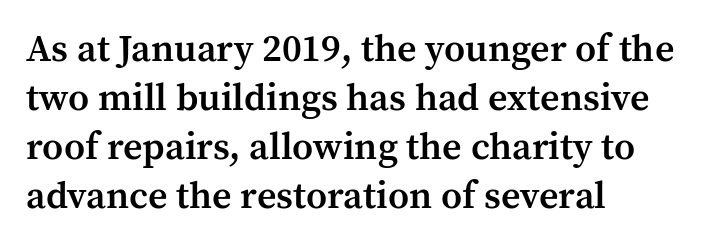
{"serif": "yes", "italic": "no", "bold": "semi", "weight": "semibold", "width": "normal", "stroke_contrast": "medium", "x_height": "medium", "monospaced": "no", "underline": "no", "align": "left", "line_spacing": "normal", "line_spacing_ratio": 1.29, "letter_spacing": "normal", "letter_spacing_em": 0.0, "glyph_px": 38}
